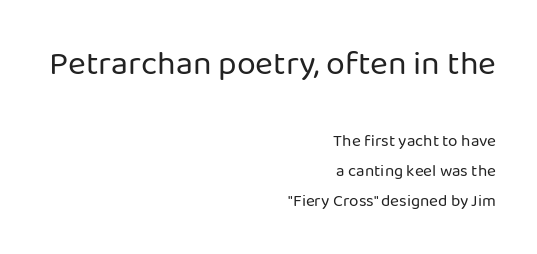
The image shows 34 px regular-weight sans-serif type, upright; set right-aligned, line spacing 1.78x, normal letter spacing, not underlined; the first (top) block is 2.0x larger; low stroke contrast and a medium x-height.
